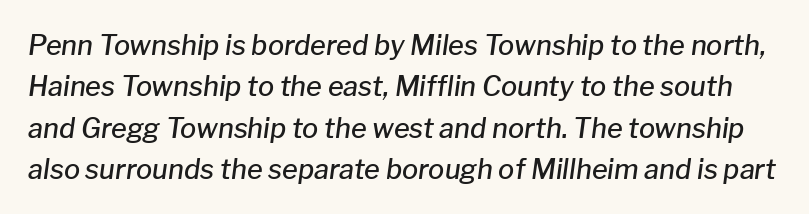
Honestly, the letter spacing is just normal — you wouldn't notice it. Notice how descenders clear the ascenders below comfortably — that's standard leading. Lines of text with bare space underneath. Stems and bowls a touch heavier than normal — semibold. If you drew a line through each stem, it would be angled.
